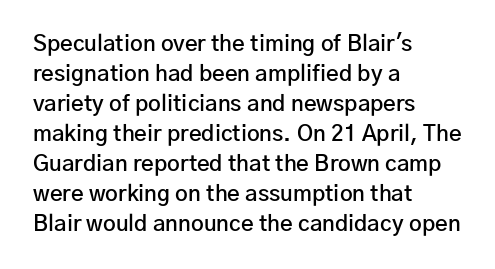
{"italic": "no", "bold": "semi", "underline": "no", "align": "left", "line_spacing": "normal", "line_spacing_ratio": 1.36, "letter_spacing": "normal", "letter_spacing_em": 0.0, "glyph_px": 22}
